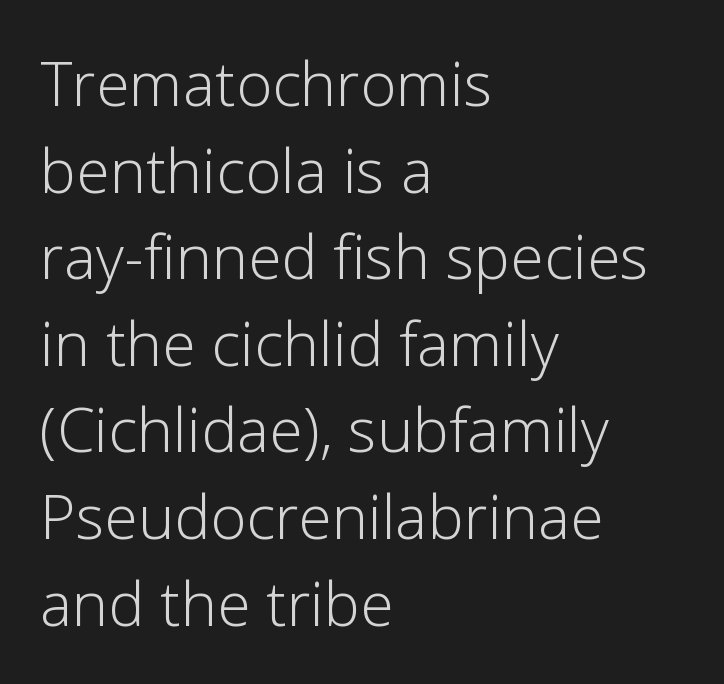
{"serif": "no", "italic": "no", "bold": "no", "weight": "light", "width": "normal", "stroke_contrast": "low", "x_height": "medium", "monospaced": "no", "underline": "no", "align": "left", "line_spacing": "normal", "line_spacing_ratio": 1.42, "letter_spacing": "normal", "letter_spacing_em": 0.0, "glyph_px": 61}
